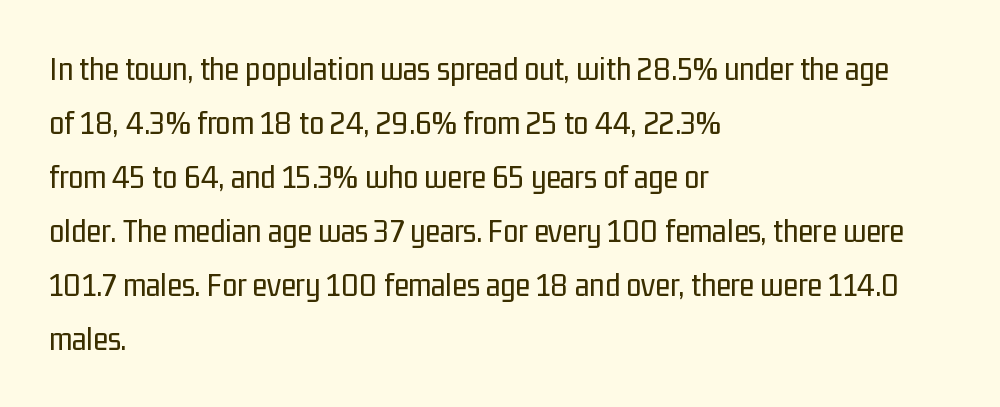
Q: Is the text bold? A: No.
Q: Is the text italic (slanted)? A: No, it is upright.
Q: Is the typeface a serif or a sans-serif typeface? A: Sans-serif.
Q: Is the text underlined? A: No.
Q: How is the paragraph aligned? A: Left-aligned.
Q: Is the spacing between letters normal or unusually wide? A: Normal.
Q: Is the spacing between lines tight, normal or loose? A: Normal.
Q: Width (condensed, normal, or wide)? A: Condensed.
Q: Stroke contrast? A: Low.
Q: x-height? A: Medium.
Q: Monospaced? A: No.
